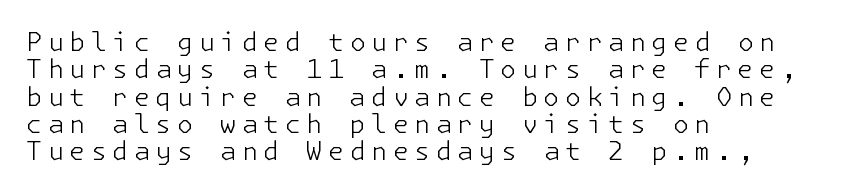
The image shows 26 px text type, upright; set left-aligned, tight line spacing (1.05x), unusually wide letter spacing (+0.21 em), not underlined.
